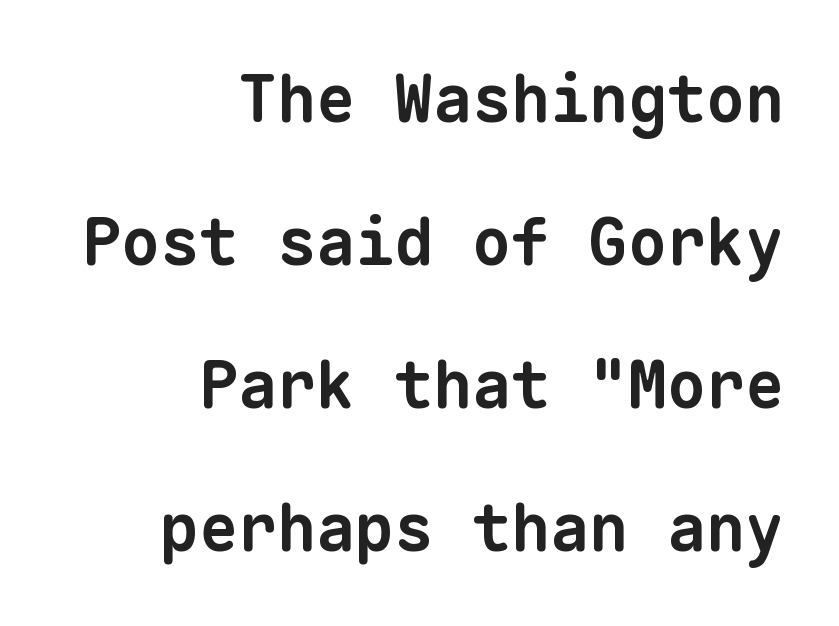
The image shows 65 px bold sans-serif type, monospaced; set right-aligned, loose line spacing (2.2x), normal letter spacing, not underlined; low stroke contrast and a medium x-height.
